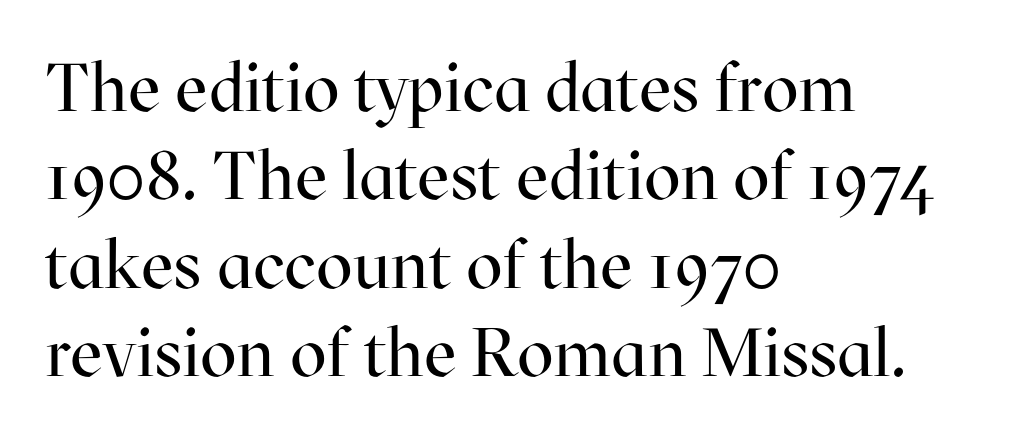
{"serif": "yes", "italic": "no", "bold": "no", "weight": "regular", "width": "normal", "stroke_contrast": "high", "x_height": "medium", "monospaced": "no", "underline": "no", "align": "left", "line_spacing": "normal", "line_spacing_ratio": 1.3, "letter_spacing": "normal", "letter_spacing_em": 0.0, "glyph_px": 68}
